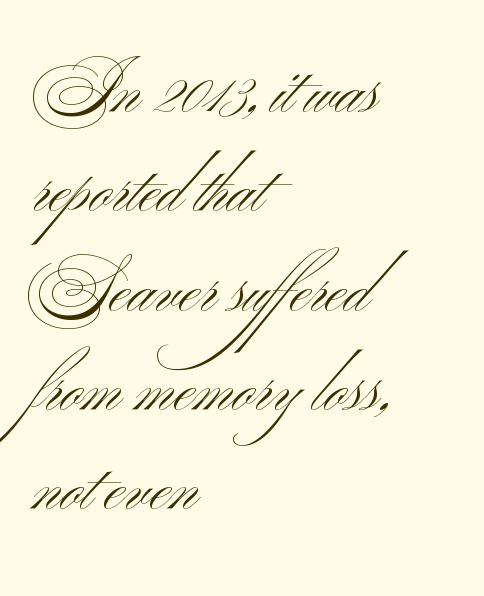
Q: Is the text bold? A: No.
Q: Is the typeface a serif or a sans-serif typeface? A: Sans-serif.
Q: Is the text underlined? A: No.
Q: How is the paragraph aligned? A: Left-aligned.
Q: Is the spacing between letters normal or unusually wide? A: Normal.
Q: Is the spacing between lines tight, normal or loose? A: Normal.
Q: Width (condensed, normal, or wide)? A: Wide.
Q: Stroke contrast? A: Medium.
Q: x-height? A: Small.
Q: Monospaced? A: No.
